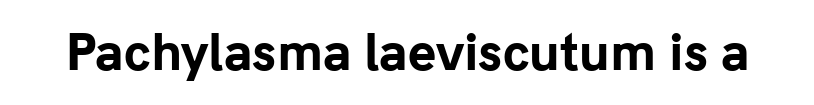
Letterform terminals end flat and unadorned throughout the passage. The gaps between neighbouring characters are ordinary and unremarkable. Each letter keeps its own natural width here, so spacing adapts to shape. Quick note: underline off. Heavy-handed strokes throughout: this text is bold. Posture: straight, roman, zero tilt.
